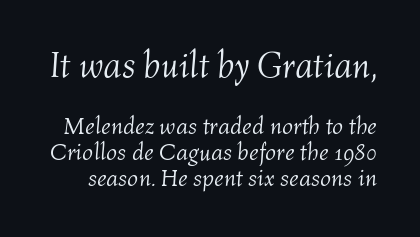
{"italic": "yes", "lean": "right", "slant_degrees": 4, "bold": "no", "weight": "light", "width": "normal", "stroke_contrast": "medium", "x_height": "medium", "monospaced": "no", "underline": "no", "line_spacing": "tight", "line_spacing_ratio": 1.09, "letter_spacing": "normal", "letter_spacing_em": 0.0, "larger_block": "first", "size_ratio": 1.5, "glyph_px": 36}
